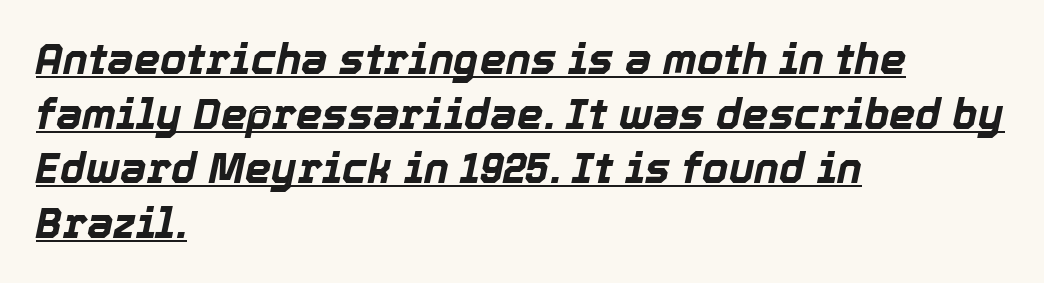
{"italic": "yes", "lean": "right", "slant_degrees": 12, "bold": "yes", "weight": "bold", "width": "normal", "x_height": "medium", "monospaced": "no", "underline": "yes", "align": "left", "line_spacing": "normal", "line_spacing_ratio": 1.3, "letter_spacing": "normal", "letter_spacing_em": 0.0, "glyph_px": 42}
